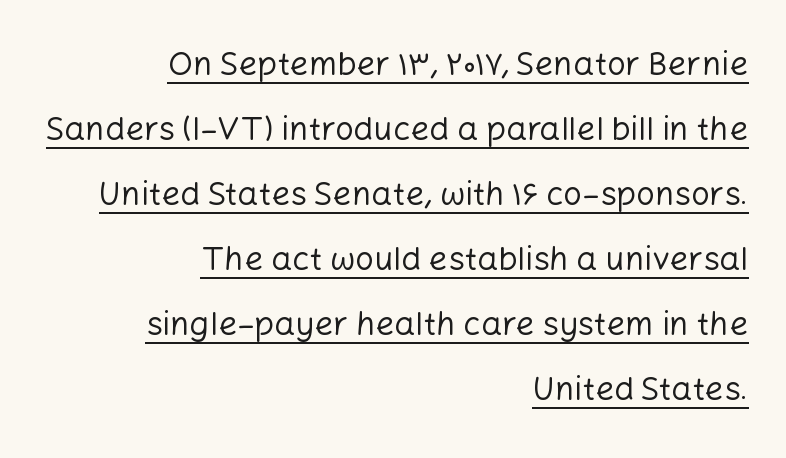
Q: Is the text bold? A: No.
Q: Is the text italic (slanted)? A: No, it is upright.
Q: Is the typeface a serif or a sans-serif typeface? A: Sans-serif.
Q: Is the text underlined? A: Yes.
Q: How is the paragraph aligned? A: Right-aligned.
Q: Is the spacing between letters normal or unusually wide? A: Normal.
Q: Is the spacing between lines tight, normal or loose? A: Loose.
Q: Width (condensed, normal, or wide)? A: Normal.
Q: Stroke contrast? A: Low.
Q: x-height? A: Medium.
Q: Monospaced? A: No.
